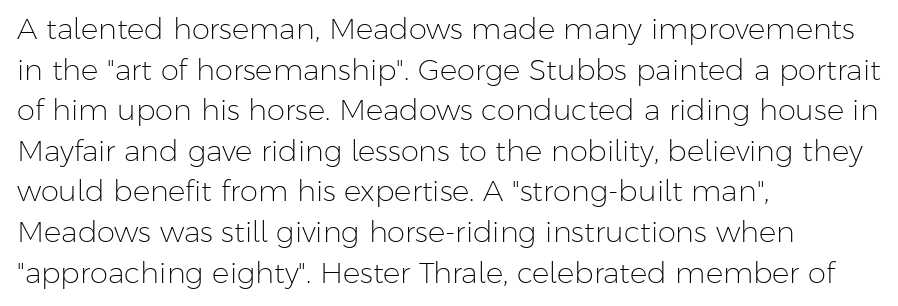
Left-aligned paragraph, ragged on the right. In terms of letterform style, serifs are entirely absent. The font is comparable to plain body text, perhaps lighter. Do the letters lean? They stand straight. Here the designer chose a conventional face with non-uniform glyph widths. A clean baseline with only descenders dipping below it.
